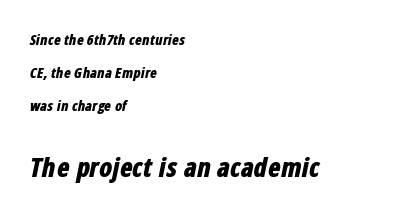
The image shows 26 px bold type, italic (leaning right); set left-aligned, loose line spacing (2.34x), normal letter spacing, not underlined; the second (bottom) block is 1.86x larger.
